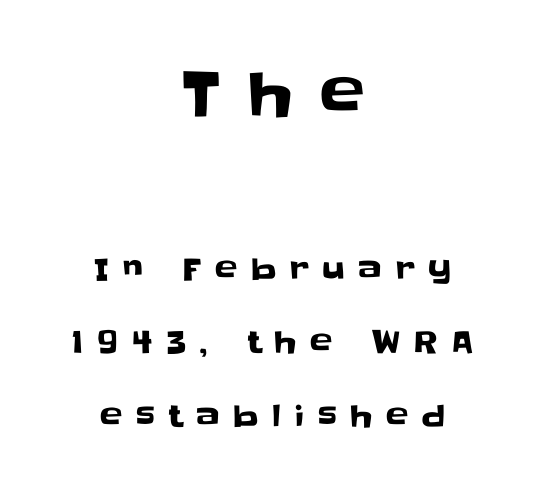
The image shows 60 px sans-serif type, upright; set centered, loose line spacing (2.46x), unusually wide letter spacing (+0.45 em), not underlined; the first (top) block is 2.0x larger; low stroke contrast and a large x-height.
